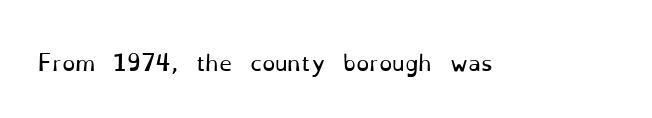
{"italic": "no", "bold": "no", "underline": "no", "letter_spacing": "normal", "letter_spacing_em": 0.0, "glyph_px": 21}
